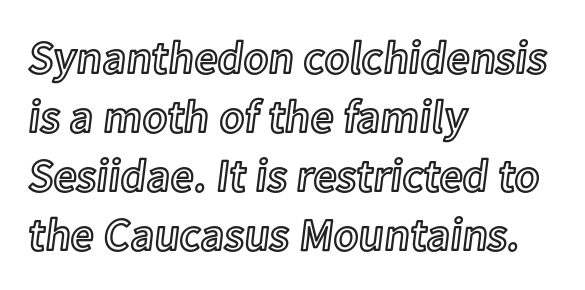
Q: Is the text italic (slanted)? A: Yes.
Q: Is the text underlined? A: No.
Q: How is the paragraph aligned? A: Left-aligned.
Q: Is the spacing between letters normal or unusually wide? A: Normal.
Q: Is the spacing between lines tight, normal or loose? A: Normal.
Q: Width (condensed, normal, or wide)? A: Normal.
Q: x-height? A: Medium.
Q: Monospaced? A: No.
